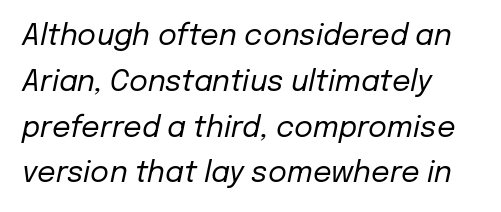
{"italic": "yes", "lean": "right", "slant_degrees": 12, "bold": "no", "weight": "regular", "width": "normal", "stroke_contrast": "low", "x_height": "medium", "monospaced": "no", "underline": "no", "align": "left", "line_spacing": "normal", "line_spacing_ratio": 1.58, "letter_spacing": "normal", "letter_spacing_em": 0.0, "glyph_px": 29}
